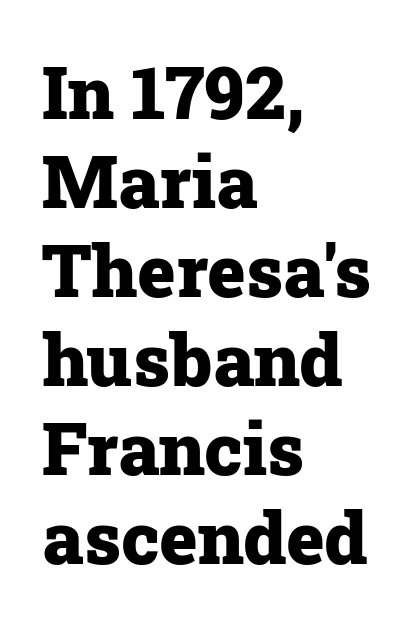
{"serif": "yes", "italic": "no", "bold": "yes", "weight": "heavy", "width": "normal", "stroke_contrast": "low", "x_height": "medium", "monospaced": "no", "underline": "no", "align": "left", "line_spacing_ratio": 1.22, "letter_spacing": "normal", "letter_spacing_em": 0.0, "glyph_px": 73}
